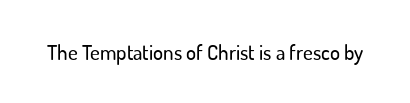
{"italic": "no", "underline": "no", "letter_spacing": "normal", "letter_spacing_em": 0.0, "glyph_px": 21}
